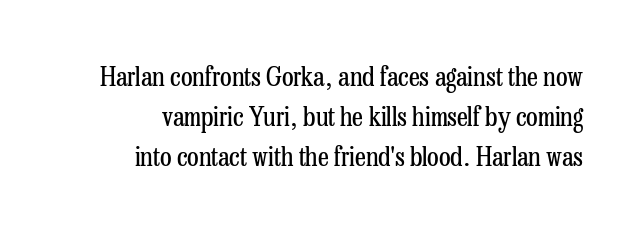
The image shows 27 px text type, upright; set right-aligned, normal line spacing (1.48x), normal letter spacing, not underlined.
